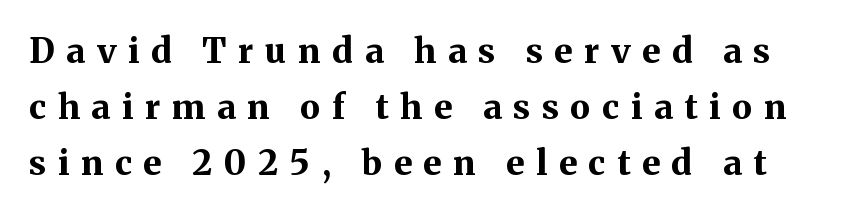
The glyphs have the mass of a bold cut. Rendered with straight, roman letterforms. This sample uses expanded letter spacing, leaving extra air between glyphs. Here the designer chose a conventional face with non-uniform glyph widths. These lines are composed in type with serifs.
